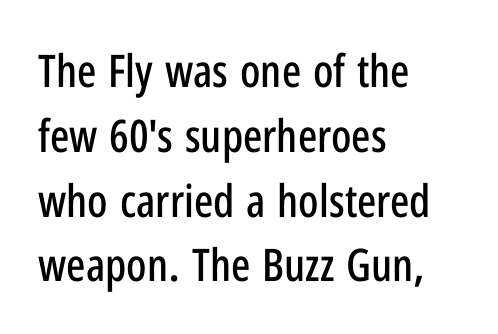
The setting favours the left margin, as ordinary paragraphs usually do. This is roman type, the default non-slanted kind. Note: no serifs on the glyphs. These lines are rendered in a variable-pitch font. The zone under the glyphs is completely vacant. Here the glyphs are tracked normally, forming tight word shapes.
